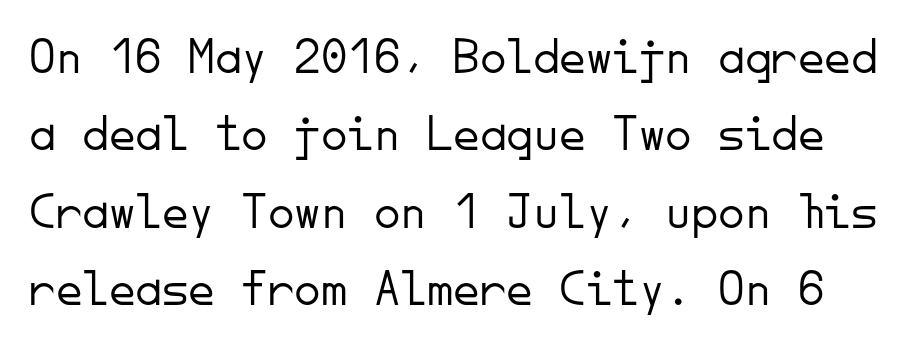
Q: Is the text bold? A: No.
Q: Is the text italic (slanted)? A: No, it is upright.
Q: Is the typeface a serif or a sans-serif typeface? A: Sans-serif.
Q: Is the text underlined? A: No.
Q: Is the spacing between letters normal or unusually wide? A: Normal.
Q: Is the spacing between lines tight, normal or loose? A: Normal.
Q: Width (condensed, normal, or wide)? A: Normal.
Q: Stroke contrast? A: Low.
Q: x-height? A: Small.
Q: Monospaced? A: Yes.
